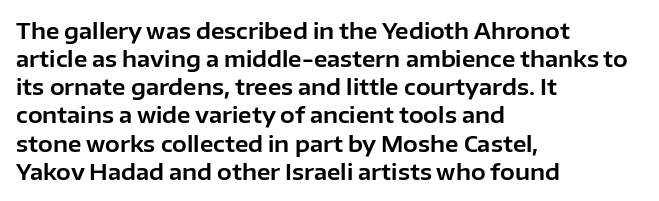
The image shows 22 px text type, upright; set left-aligned, normal line spacing (1.28x), normal letter spacing, not underlined.
